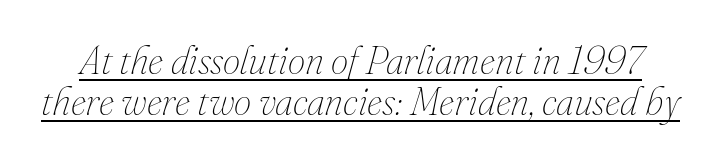
It's the slanting kind of type. Does extra space separate the letters? No, they use regular spacing. The letters advance in unequal steps, a hallmark of proportional type. The line-height multiplier appears low, near solid setting. Honestly, the underline is the first thing you notice here.
